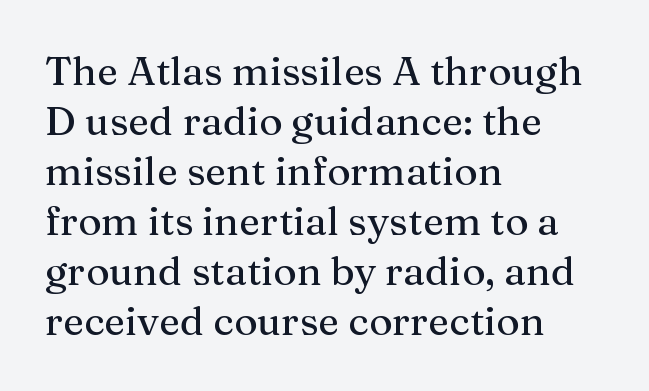
{"serif": "yes", "italic": "no", "width": "normal", "stroke_contrast": "medium", "x_height": "medium", "monospaced": "no", "underline": "no", "align": "left", "line_spacing": "normal", "line_spacing_ratio": 1.25, "letter_spacing": "normal", "letter_spacing_em": 0.0, "glyph_px": 40}
